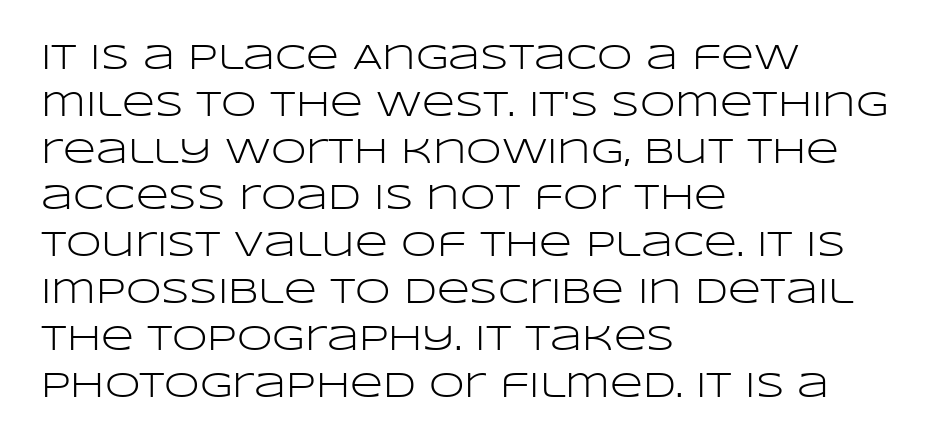
Q: Is the text bold? A: No.
Q: Is the text italic (slanted)? A: No, it is upright.
Q: Is the typeface a serif or a sans-serif typeface? A: Sans-serif.
Q: Is the text underlined? A: No.
Q: How is the paragraph aligned? A: Left-aligned.
Q: Is the spacing between letters normal or unusually wide? A: Normal.
Q: Is the spacing between lines tight, normal or loose? A: Normal.
Q: Width (condensed, normal, or wide)? A: Wide.
Q: Stroke contrast? A: Low.
Q: x-height? A: Large.
Q: Monospaced? A: No.
